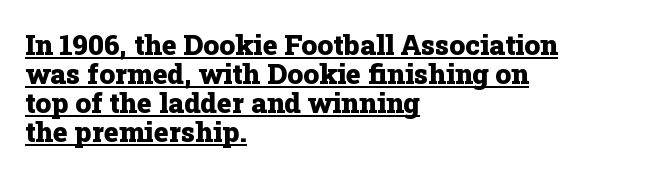
Q: Is the text bold? A: Yes.
Q: Is the text italic (slanted)? A: No, it is upright.
Q: Is the typeface a serif or a sans-serif typeface? A: Serif.
Q: Is the text underlined? A: Yes.
Q: How is the paragraph aligned? A: Left-aligned.
Q: Is the spacing between letters normal or unusually wide? A: Normal.
Q: Is the spacing between lines tight, normal or loose? A: Tight.
Q: Width (condensed, normal, or wide)? A: Normal.
Q: Stroke contrast? A: Low.
Q: x-height? A: Medium.
Q: Monospaced? A: No.
